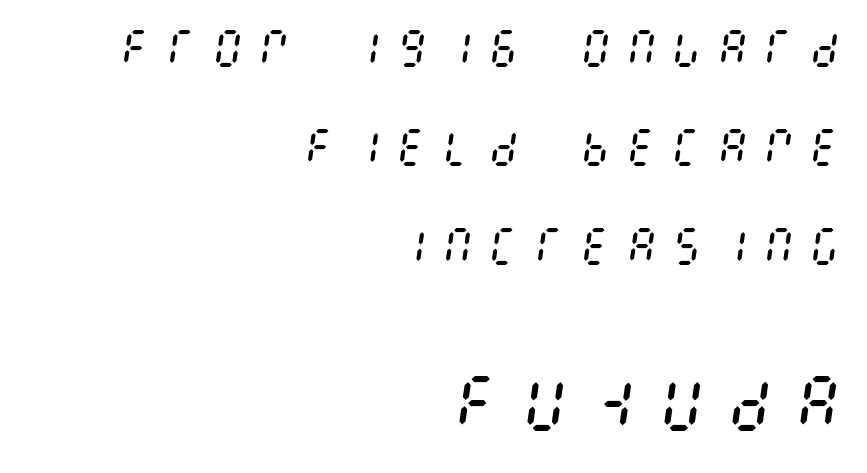
The image shows 61 px regular-weight, condensed type, italic (leaning right); set right-aligned, loose line spacing (2.42x), unusually wide letter spacing (+0.32 em), not underlined; the second (bottom) block is 1.49x larger; medium stroke contrast and a large x-height.
